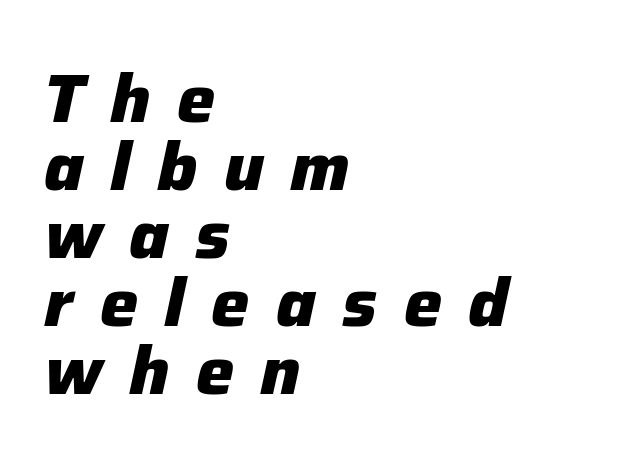
Bare-footed words on every line. The lines are quadded left. The rendering applies a slant to the glyphs. Is the letter spacing exaggerated? Yes — the characters are pushed far apart. Character widths vary here, with narrow letters taking less room than wide ones.
